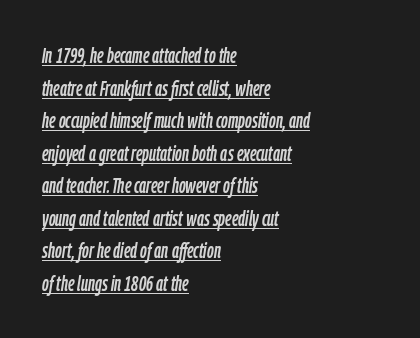
Yep, that's italic — everything's leaning. Words appear dense and cohesive because spacing is normal. All the whitespace from short lines collects on the right. Descenders here cross a horizontal rule under the line. Reading down the column, the eye jumps a familiar distance to each next line.
